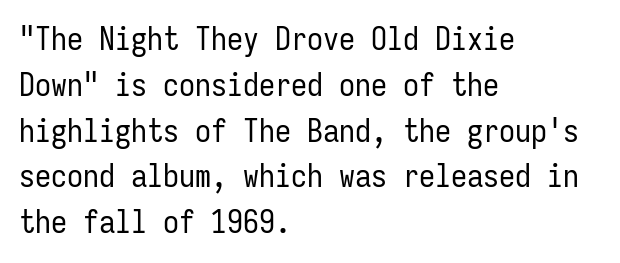
The image shows 32 px regular-weight, condensed sans-serif type, upright, monospaced; set left-aligned, normal line spacing (1.43x), normal letter spacing, not underlined; low stroke contrast and a medium x-height.
